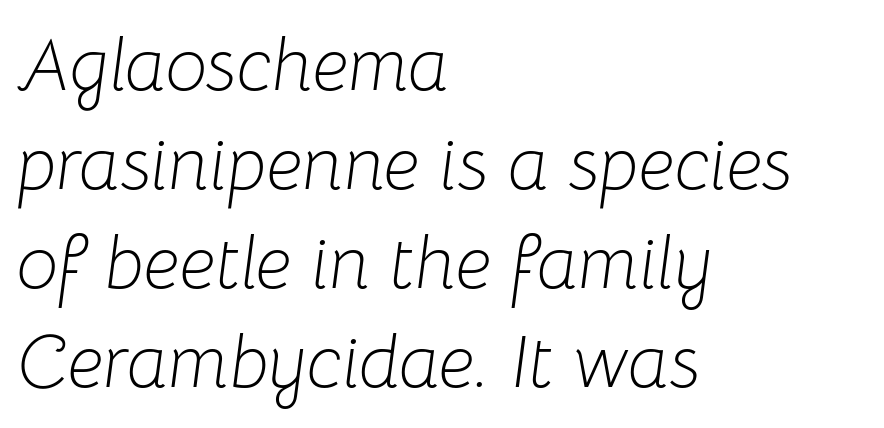
Weight: in the light-to-regular range. Tracking here is standard; glyphs follow each other at the usual distance. It's the slanting kind of type. Anything drawn beneath the words? Only blank space. Horizontal alignment here is leftward, the default for most running prose. Is there much room between lines? A standard amount, neither cramped nor airy.
